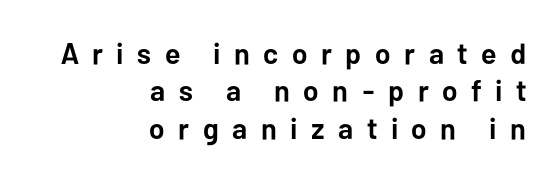
{"serif": "no", "italic": "no", "bold": "yes", "weight": "semibold", "width": "normal", "stroke_contrast": "low", "x_height": "medium", "monospaced": "no", "underline": "no", "align": "right", "line_spacing": "normal", "line_spacing_ratio": 1.25, "letter_spacing": "wide", "letter_spacing_em": 0.45, "glyph_px": 30}
